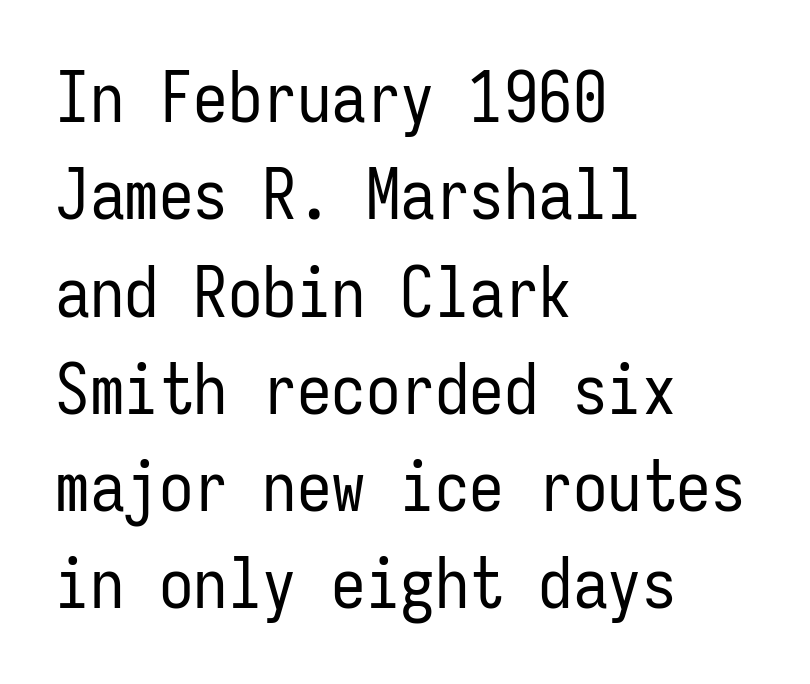
The image shows 69 px regular-weight, condensed sans-serif type, upright, monospaced; set left-aligned, normal line spacing (1.41x), normal letter spacing, not underlined; low stroke contrast and a medium x-height.
